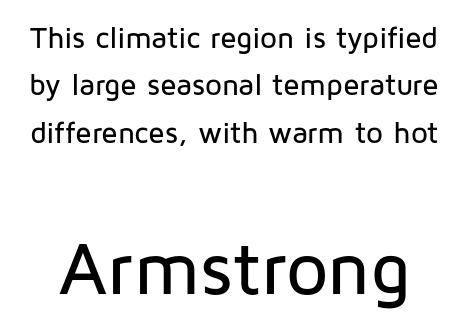
The image shows 75 px sans-serif type, upright; set normal line spacing (1.58x), normal letter spacing, not underlined; the second (bottom) block is 2.5x larger; low stroke contrast and a medium x-height.
